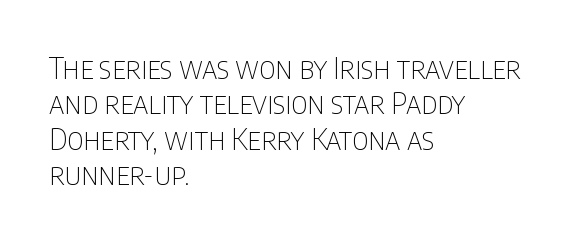
There is no visible air inserted between adjacent glyphs. Tall strokes in this sample are plumb rather than angled. The rendering uses natural spacing where letterforms have individual widths. Ink coverage per letter is moderate at most.
